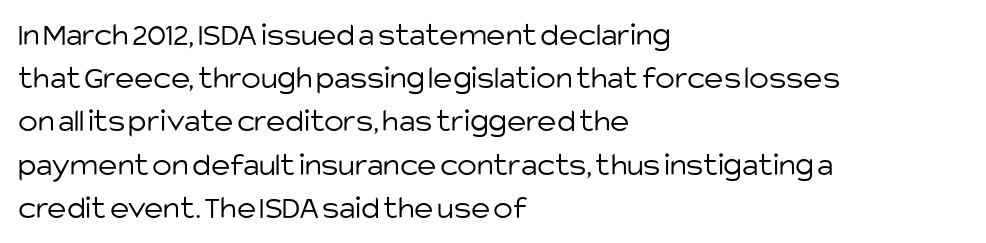
{"serif": "no", "italic": "no", "bold": "no", "weight": "light", "width": "normal", "stroke_contrast": "low", "x_height": "large", "monospaced": "no", "underline": "no", "align": "left", "line_spacing": "normal", "line_spacing_ratio": 1.31, "letter_spacing": "normal", "letter_spacing_em": 0.0, "glyph_px": 33}
